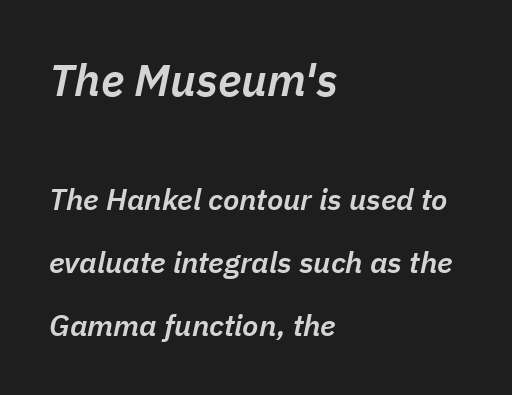
Slant detected: the letters are inclined. You could call the tracking neutral — neither tight nor loose. The earlier block is typeset at a bigger size than the later block. Typeset ragged right — the left edge is the straight one. A typesetter would call this proportional, since set widths differ per character. A great deal of white space separates one row of letters from the next.
